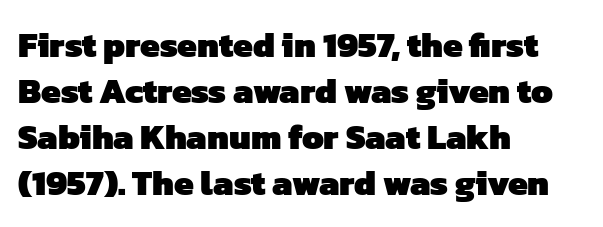
This rendering leaves character spacing at its baseline value. Line beginnings align vertically; line endings do not. Honestly, the row spacing looks completely unremarkable. Typographic density is high because the face is bold.
